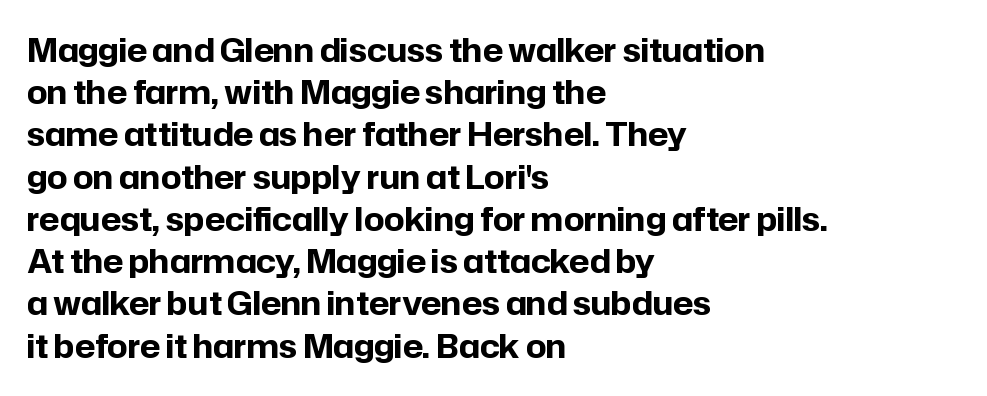
Q: Is the text bold? A: Yes.
Q: Is the text italic (slanted)? A: No, it is upright.
Q: Is the typeface a serif or a sans-serif typeface? A: Sans-serif.
Q: Is the text underlined? A: No.
Q: How is the paragraph aligned? A: Left-aligned.
Q: Is the spacing between letters normal or unusually wide? A: Normal.
Q: Is the spacing between lines tight, normal or loose? A: Normal.
Q: Width (condensed, normal, or wide)? A: Normal.
Q: Stroke contrast? A: Low.
Q: x-height? A: Medium.
Q: Monospaced? A: No.
